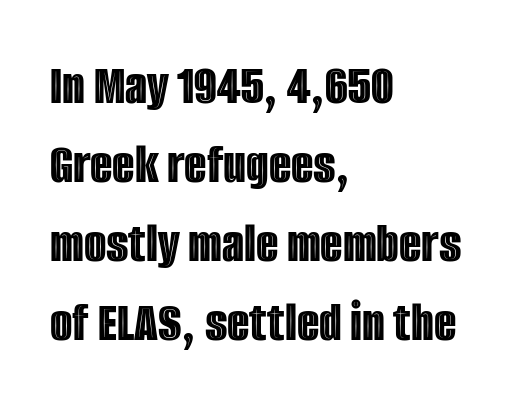
How are the letters spaced? Ordinarily, with no added tracking. A bare baseline throughout the passage. Compared with a centered layout, this one pins lines to the left instead. Is there much room between lines? A standard amount, neither cramped nor airy.
